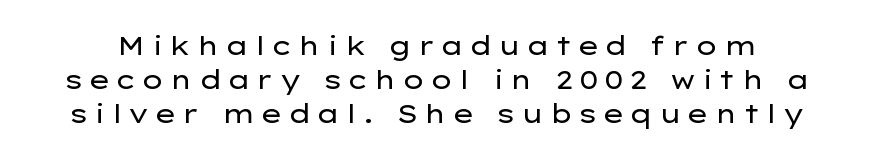
{"italic": "no", "bold": "no", "underline": "no", "line_spacing": "normal", "line_spacing_ratio": 1.31, "glyph_px": 26}
